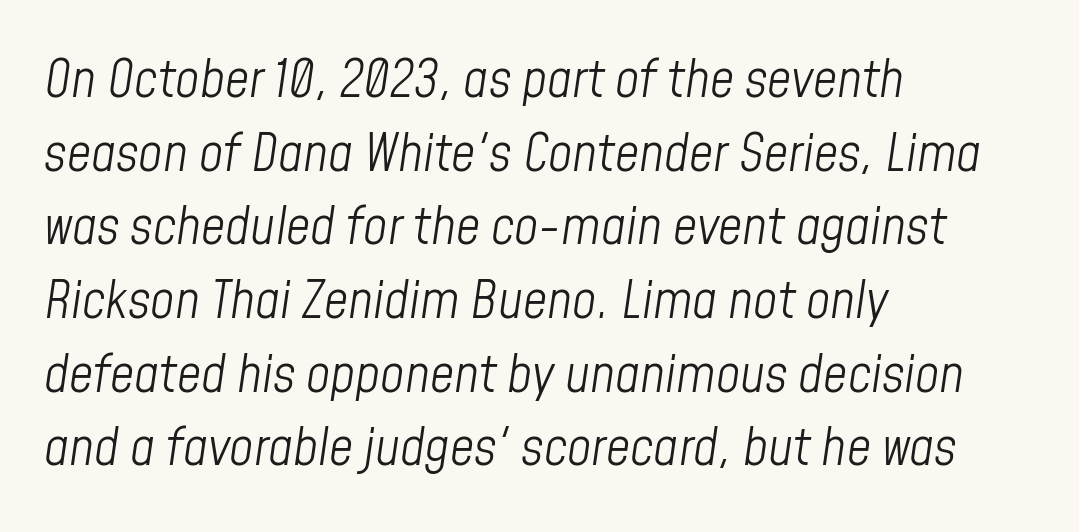
Plain, unruled lines of type. Spacing verdict: proportional, widths tailored to each character. The lines are quadded left. A normal amount of white space separates one row of letters from the next.
